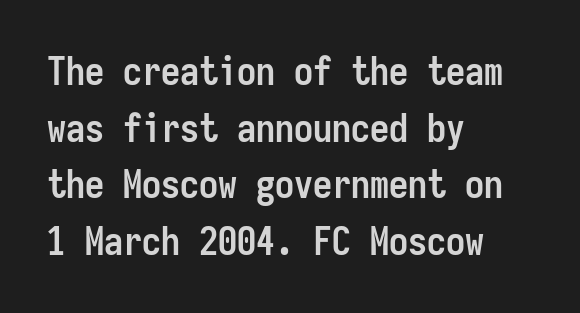
Interline gaps are of average width in this sample. These lines stack with their left ends in a neat column. The font is running at its bold setting. Is this a sans? Yes — the strokes have no serifs. The face used here is monospaced, like something from a code editor. The lettering stays uniformly vertical, giving the passage a roman look.
